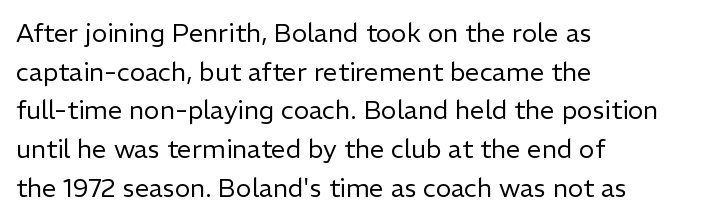
Q: Is the text bold? A: No.
Q: Is the text italic (slanted)? A: No, it is upright.
Q: Is the text underlined? A: No.
Q: How is the paragraph aligned? A: Left-aligned.
Q: Is the spacing between letters normal or unusually wide? A: Normal.
Q: Is the spacing between lines tight, normal or loose? A: Normal.
